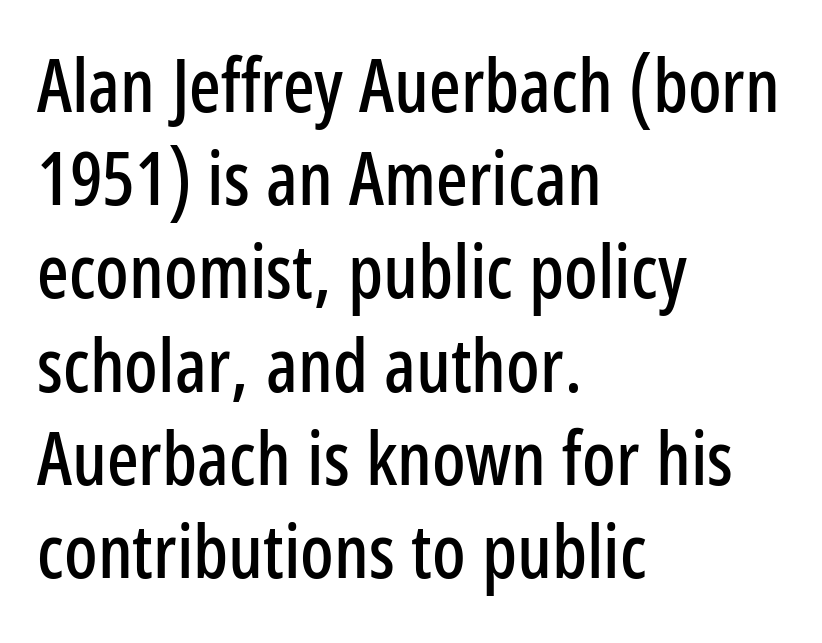
The image shows 74 px condensed sans-serif type, upright; set left-aligned, normal line spacing (1.26x), normal letter spacing, not underlined; low stroke contrast and a medium x-height.
